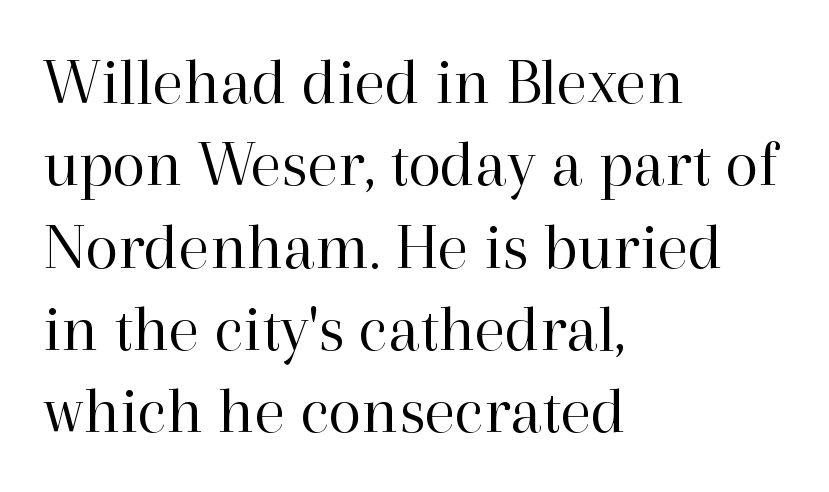
Old-style or modern, the face here clearly has serifs. The face used here is proportionally spaced, like ordinary book or web type. No extra ink here — the face is not bold. The lines are quadded left.
